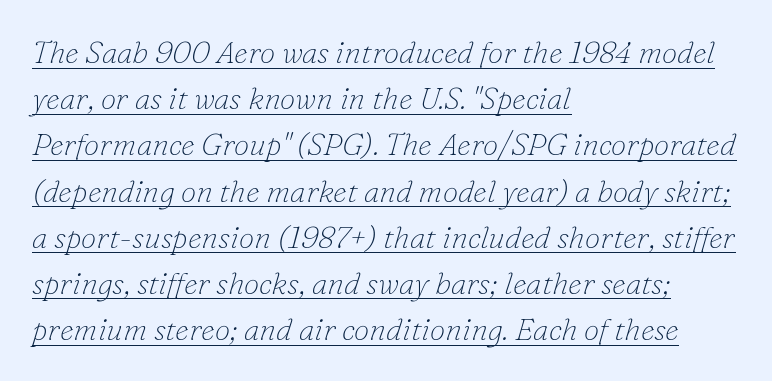
Q: Is the text bold? A: No.
Q: Is the text italic (slanted)? A: Yes, it leans right by about 16 degrees.
Q: Is the typeface a serif or a sans-serif typeface? A: Serif.
Q: Is the text underlined? A: Yes.
Q: How is the paragraph aligned? A: Left-aligned.
Q: Is the spacing between letters normal or unusually wide? A: Normal.
Q: Is the spacing between lines tight, normal or loose? A: Normal.
Q: Width (condensed, normal, or wide)? A: Normal.
Q: Stroke contrast? A: Low.
Q: x-height? A: Small.
Q: Monospaced? A: No.
